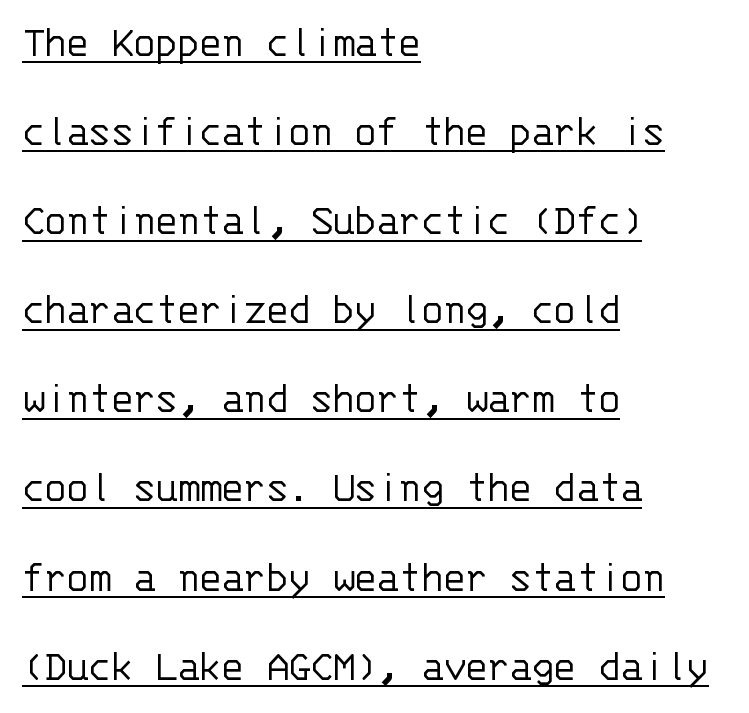
Q: Is the text bold? A: No.
Q: Is the text italic (slanted)? A: No, it is upright.
Q: Is the typeface a serif or a sans-serif typeface? A: Sans-serif.
Q: Is the text underlined? A: Yes.
Q: How is the paragraph aligned? A: Left-aligned.
Q: Is the spacing between letters normal or unusually wide? A: Normal.
Q: Is the spacing between lines tight, normal or loose? A: Loose.
Q: Width (condensed, normal, or wide)? A: Normal.
Q: Stroke contrast? A: Low.
Q: x-height? A: Large.
Q: Monospaced? A: Yes.
